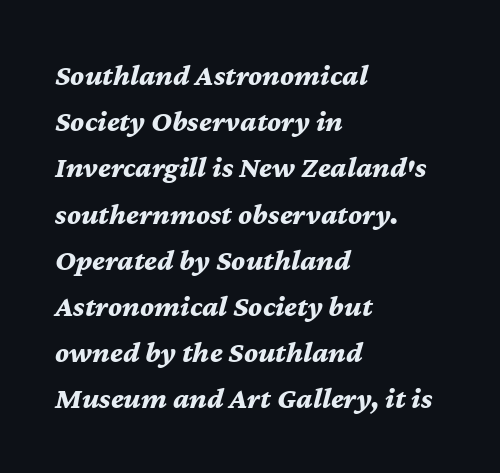
{"italic": "yes", "lean": "right", "slant_degrees": 12, "bold": "yes", "weight": "bold", "width": "normal", "stroke_contrast": "medium", "x_height": "medium", "monospaced": "no", "underline": "no", "align": "left", "line_spacing": "normal", "line_spacing_ratio": 1.54, "letter_spacing": "normal", "letter_spacing_em": 0.0, "glyph_px": 30}
